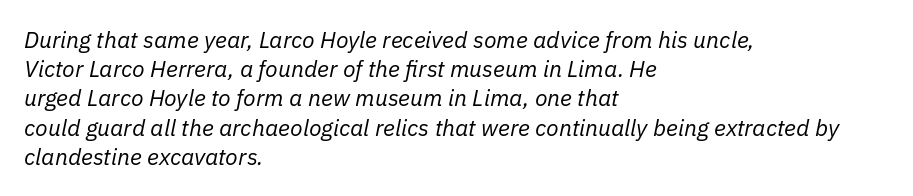
Q: Is the text bold? A: No.
Q: Is the text italic (slanted)? A: Yes, it leans right by about 11 degrees.
Q: Is the text underlined? A: No.
Q: How is the paragraph aligned? A: Left-aligned.
Q: Is the spacing between letters normal or unusually wide? A: Normal.
Q: Is the spacing between lines tight, normal or loose? A: Normal.
